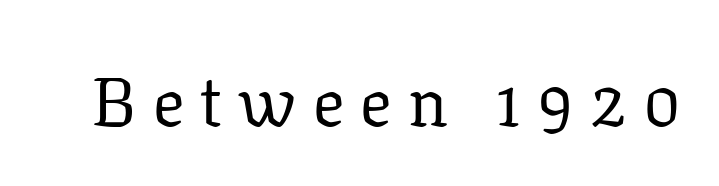
{"serif": "yes", "italic": "no", "bold": "no", "weight": "regular", "width": "normal", "stroke_contrast": "low", "x_height": "medium", "monospaced": "no", "underline": "no", "letter_spacing": "wide", "letter_spacing_em": 0.24, "glyph_px": 70}
